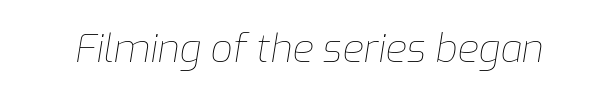
The image shows 39 px thin type, italic (leaning right); set normal letter spacing, not underlined; low stroke contrast and a medium x-height.
